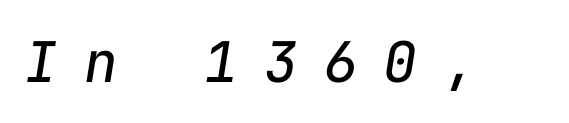
Q: Is the text bold? A: No.
Q: Is the text italic (slanted)? A: Yes, it leans right by about 9 degrees.
Q: Is the text underlined? A: No.
Q: Is the spacing between letters normal or unusually wide? A: Unusually wide.
Q: Width (condensed, normal, or wide)? A: Normal.
Q: Stroke contrast? A: Low.
Q: x-height? A: Medium.
Q: Monospaced? A: Yes.
